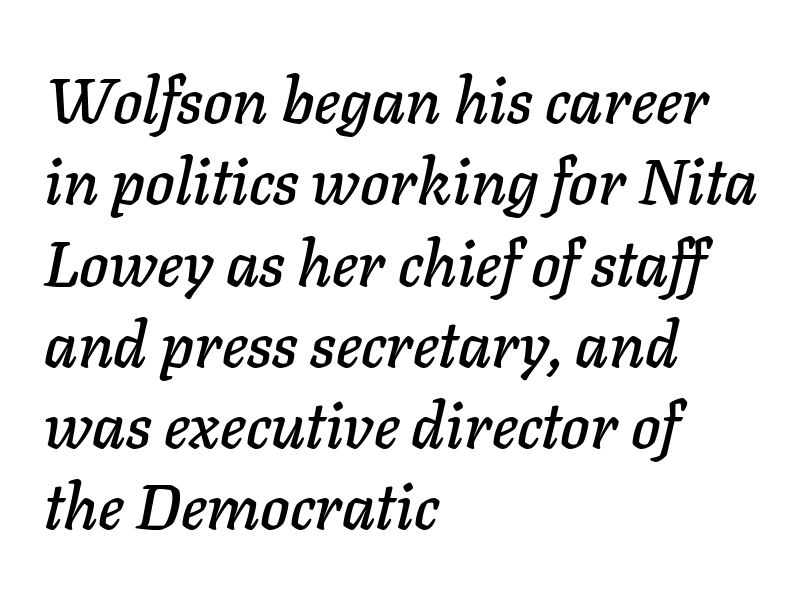
The image shows 63 px text type, italic (leaning right); set left-aligned, normal line spacing (1.29x), normal letter spacing, not underlined; low stroke contrast and a medium x-height.
